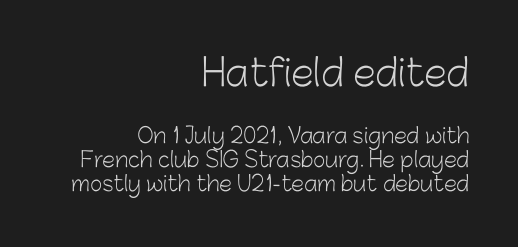
The image shows 37 px light sans-serif type, upright; set right-aligned, line spacing 1.16x, normal letter spacing, not underlined; the first (top) block is 1.76x larger; low stroke contrast and a medium x-height.
